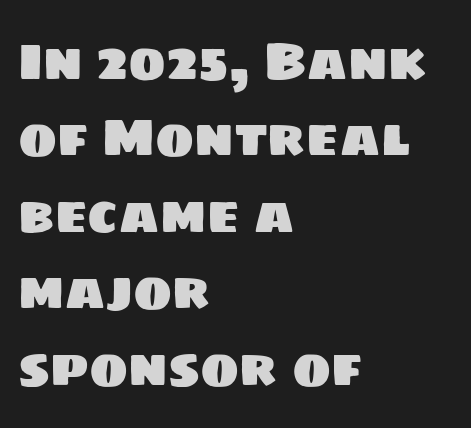
{"serif": "no", "width": "normal", "stroke_contrast": "low", "x_height": "large", "monospaced": "no", "underline": "no", "align": "left", "line_spacing": "normal", "line_spacing_ratio": 1.47, "letter_spacing": "normal", "letter_spacing_em": 0.0, "glyph_px": 52}
